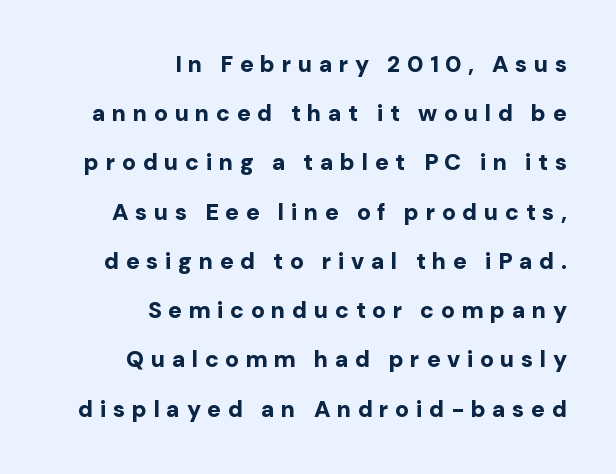
Q: Is the text bold? A: Yes.
Q: Is the text italic (slanted)? A: No, it is upright.
Q: Is the text underlined? A: No.
Q: How is the paragraph aligned? A: Right-aligned.
Q: Is the spacing between letters normal or unusually wide? A: Unusually wide.
Q: Is the spacing between lines tight, normal or loose? A: Loose.
